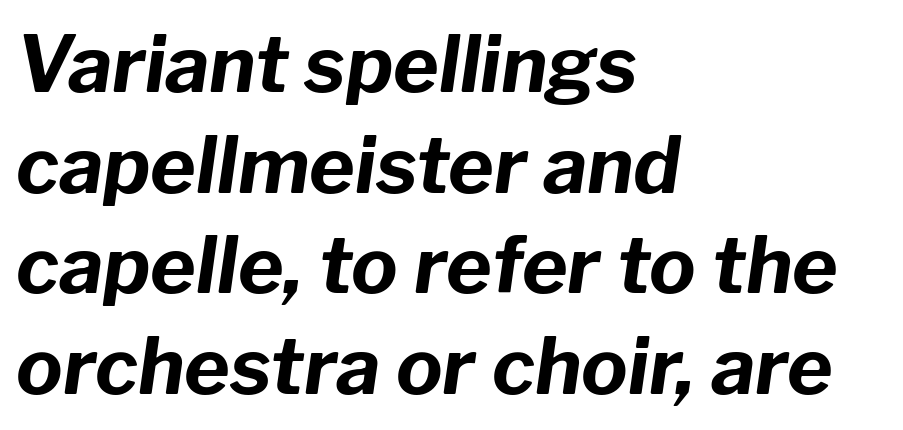
Q: Is the text bold? A: Yes.
Q: Is the text italic (slanted)? A: Yes, it leans right by about 8 degrees.
Q: Is the text underlined? A: No.
Q: How is the paragraph aligned? A: Left-aligned.
Q: Is the spacing between letters normal or unusually wide? A: Normal.
Q: Is the spacing between lines tight, normal or loose? A: Normal.
Q: Width (condensed, normal, or wide)? A: Normal.
Q: Stroke contrast? A: Low.
Q: x-height? A: Medium.
Q: Monospaced? A: No.
